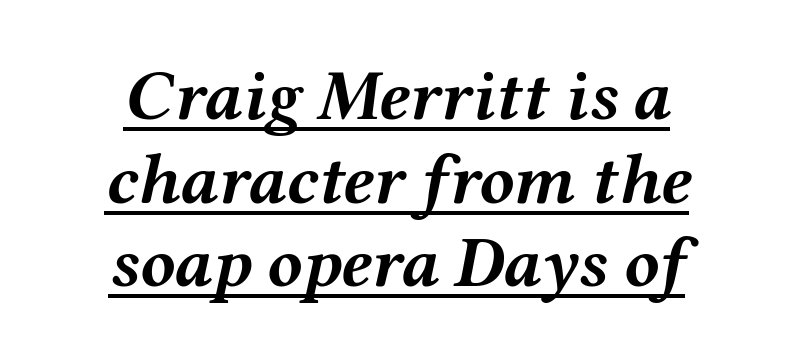
Is there an underline? Yes — a line sits under the letters. How are the letters spaced? Ordinarily, with no added tracking. These lines carry a lot of weight — the face is fully bold. Varying glyph widths throughout — classic text-font behaviour. It's the slanting kind of type.
